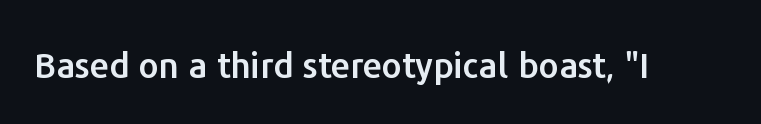
The image shows 35 px sans-serif type, upright; set normal letter spacing, not underlined; low stroke contrast and a medium x-height.
